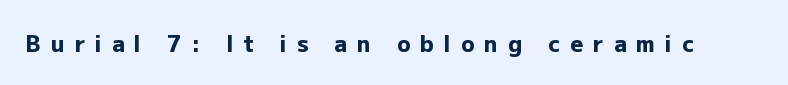
The space directly below the letters is spotless. Quick note: not italic, upright. In terms of weight, the rendering is a true, heavy bold. How are the letters spaced? Widely, with obvious added tracking.
